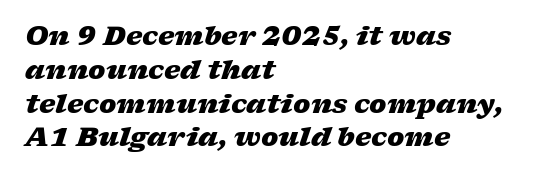
Line beginnings align vertically; line endings do not. Emphasis by weight is at full strength: bold. Short note: letters normally spaced. Italic: yes, the glyphs are oblique. Successive baselines arrive at the customary interval.
